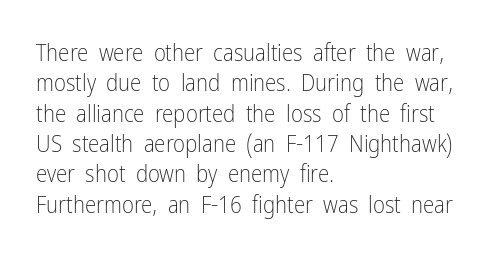
The space directly below the letters is spotless. Caption: standard tracking, unaltered. Vertically, the passage feels balanced, rows spaced as you'd expect. Does the lettering tilt? It doesn't — this is upright.
